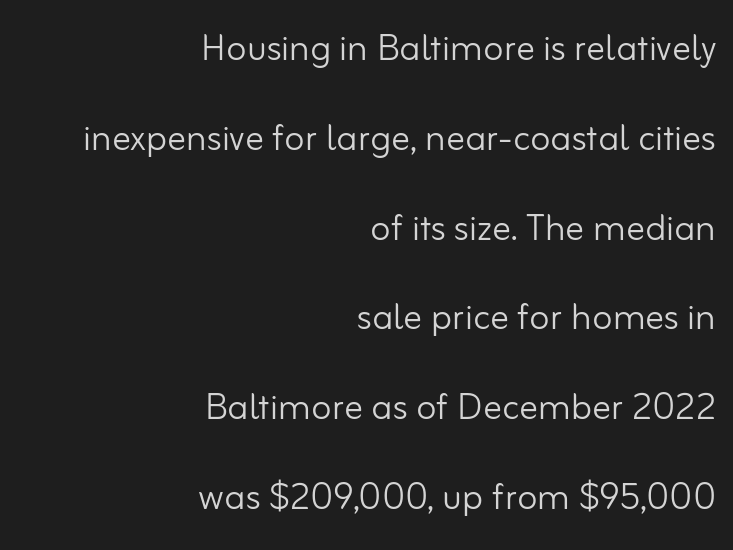
{"serif": "no", "italic": "no", "bold": "no", "weight": "light", "width": "normal", "stroke_contrast": "low", "x_height": "small", "monospaced": "no", "underline": "no", "align": "right", "line_spacing": "loose", "line_spacing_ratio": 1.91, "letter_spacing": "normal", "letter_spacing_em": 0.0, "glyph_px": 47}
